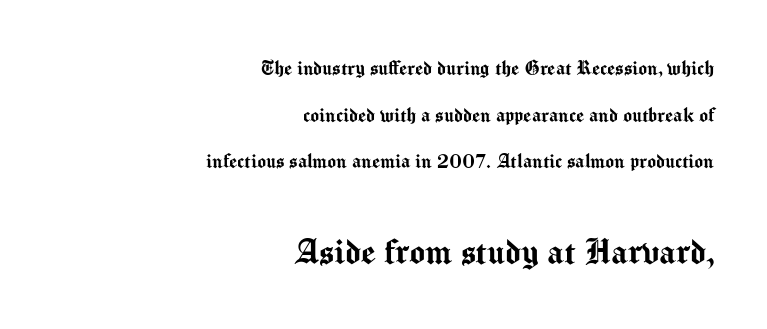
The image shows 41 px sans-serif type, upright; set right-aligned, loose line spacing (2.03x), normal letter spacing, not underlined; the second (bottom) block is 1.78x larger; medium stroke contrast and a medium x-height.
